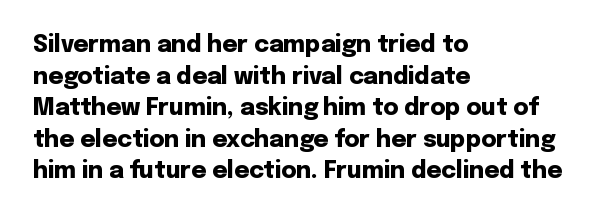
{"italic": "no", "bold": "yes", "underline": "no", "align": "left", "line_spacing": "normal", "line_spacing_ratio": 1.37, "letter_spacing": "normal", "letter_spacing_em": 0.0, "glyph_px": 23}
